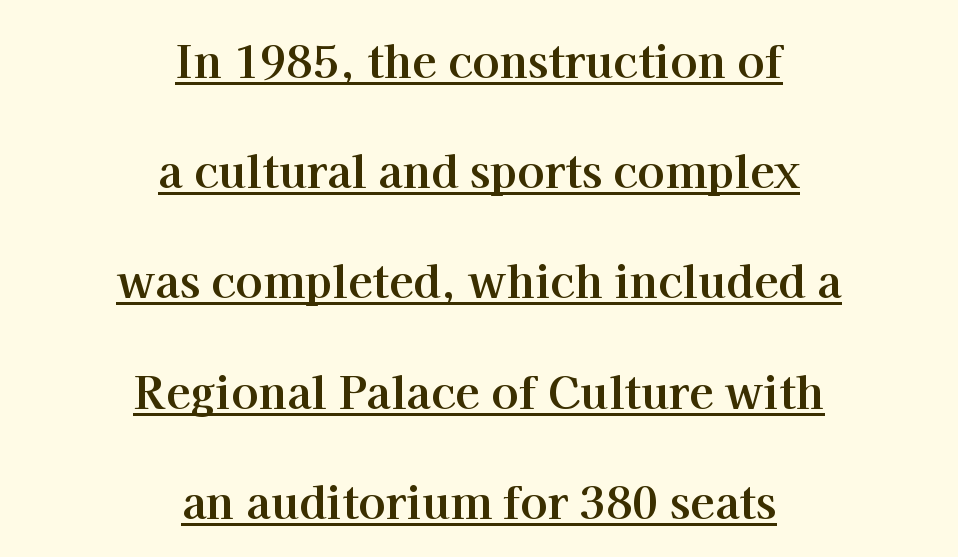
The lettering stays uniformly vertical, giving the passage a roman look. Compared with typical paragraphs, the rows here are farther apart. The face used here is proportionally spaced, like ordinary book or web type. As a designer I'd log this as weight 700, bold. Serif or sans? Serif — the stroke terminals have little feet.
